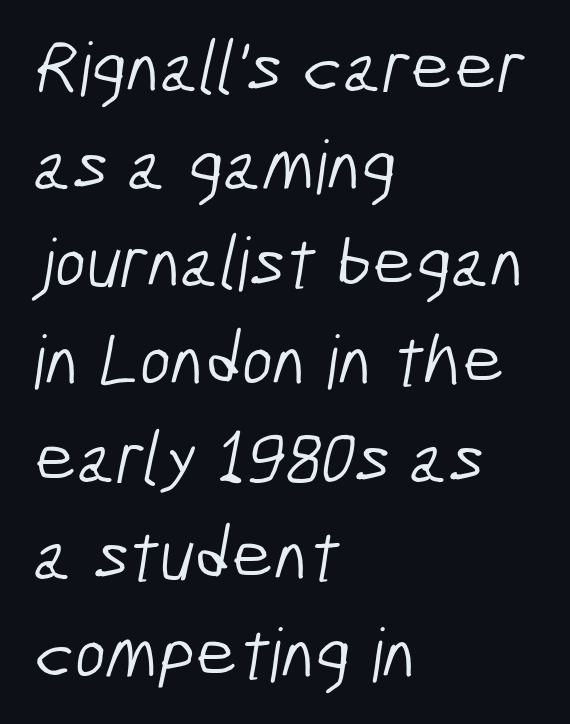
Q: Is the text bold? A: No.
Q: Is the typeface a serif or a sans-serif typeface? A: Sans-serif.
Q: Is the text underlined? A: No.
Q: How is the paragraph aligned? A: Left-aligned.
Q: Is the spacing between letters normal or unusually wide? A: Normal.
Q: Is the spacing between lines tight, normal or loose? A: Normal.
Q: Width (condensed, normal, or wide)? A: Condensed.
Q: Stroke contrast? A: Low.
Q: x-height? A: Medium.
Q: Monospaced? A: No.
